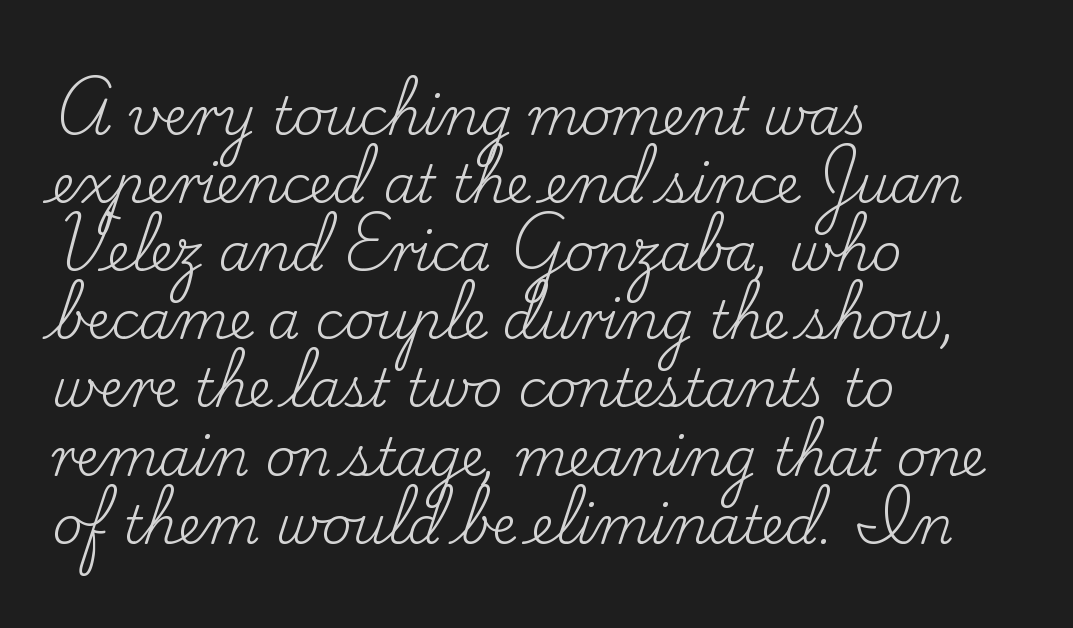
Q: Is the text bold? A: No.
Q: Is the text italic (slanted)? A: Yes.
Q: Is the typeface a serif or a sans-serif typeface? A: Serif.
Q: Is the text underlined? A: No.
Q: How is the paragraph aligned? A: Left-aligned.
Q: Is the spacing between letters normal or unusually wide? A: Normal.
Q: Is the spacing between lines tight, normal or loose? A: Normal.
Q: Width (condensed, normal, or wide)? A: Normal.
Q: Stroke contrast? A: Low.
Q: x-height? A: Small.
Q: Monospaced? A: No.
